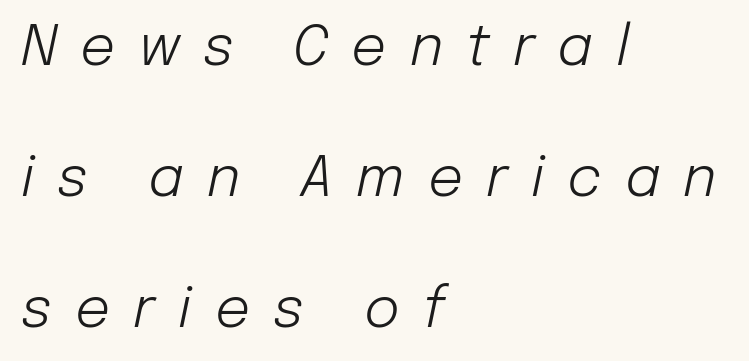
{"italic": "yes", "lean": "right", "slant_degrees": 12, "bold": "no", "weight": "light", "width": "normal", "stroke_contrast": "low", "x_height": "medium", "monospaced": "no", "underline": "no", "align": "left", "line_spacing": "loose", "line_spacing_ratio": 2.38, "letter_spacing": "wide", "letter_spacing_em": 0.42, "glyph_px": 55}
